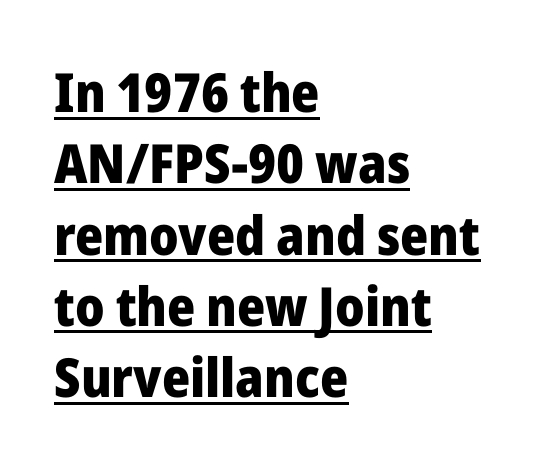
Q: Is the text bold? A: Yes.
Q: Is the text italic (slanted)? A: No, it is upright.
Q: Is the typeface a serif or a sans-serif typeface? A: Sans-serif.
Q: Is the text underlined? A: Yes.
Q: How is the paragraph aligned? A: Left-aligned.
Q: Is the spacing between letters normal or unusually wide? A: Normal.
Q: Is the spacing between lines tight, normal or loose? A: Normal.
Q: Width (condensed, normal, or wide)? A: Normal.
Q: Stroke contrast? A: Low.
Q: x-height? A: Medium.
Q: Monospaced? A: No.
